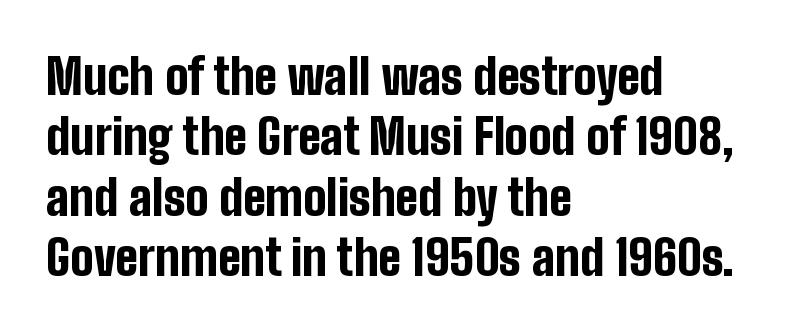
The image shows 49 px bold, condensed sans-serif type, upright; set left-aligned, line spacing 1.23x, normal letter spacing, not underlined; low stroke contrast and a medium x-height.
